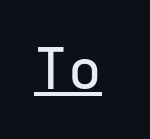
The image shows 56 px sans-serif type, upright, monospaced; set normal letter spacing, underlined; low stroke contrast and a medium x-height.
